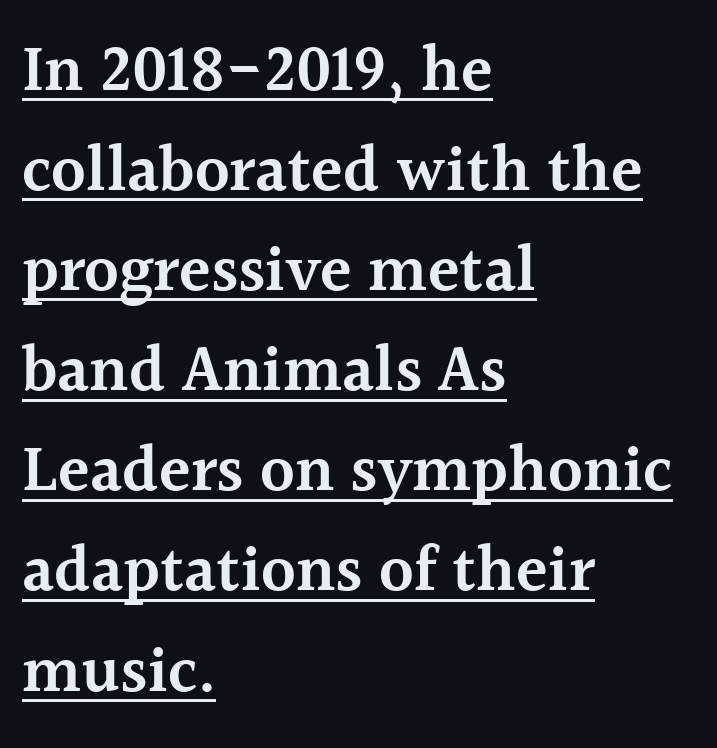
{"serif": "yes", "italic": "no", "bold": "semi", "weight": "semibold", "width": "normal", "x_height": "medium", "monospaced": "no", "underline": "yes", "align": "left", "line_spacing": "normal", "line_spacing_ratio": 1.54, "letter_spacing": "normal", "letter_spacing_em": 0.0, "glyph_px": 65}
